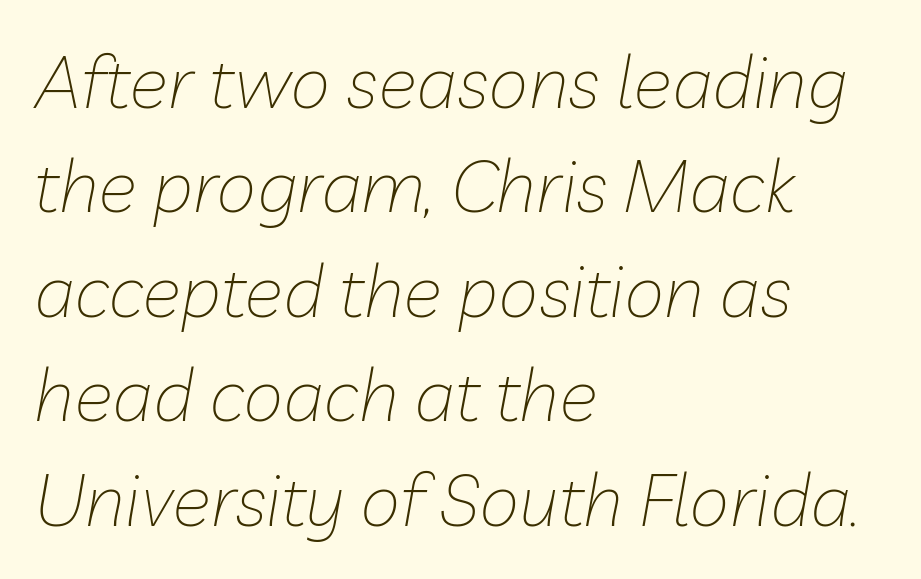
The image shows 73 px thin type, italic (leaning right); set left-aligned, normal line spacing (1.43x), normal letter spacing, not underlined; low stroke contrast and a medium x-height.
